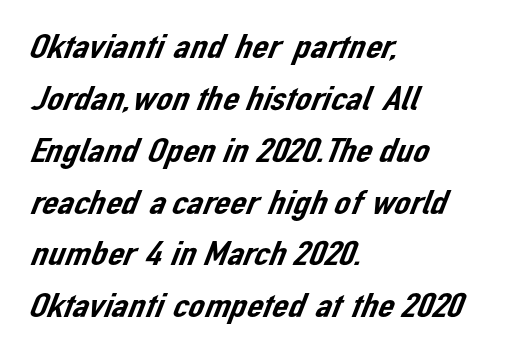
{"serif": "no", "width": "normal", "stroke_contrast": "low", "x_height": "medium", "monospaced": "no", "underline": "no", "align": "left", "line_spacing": "normal", "line_spacing_ratio": 1.44, "letter_spacing": "normal", "letter_spacing_em": 0.0, "glyph_px": 36}
